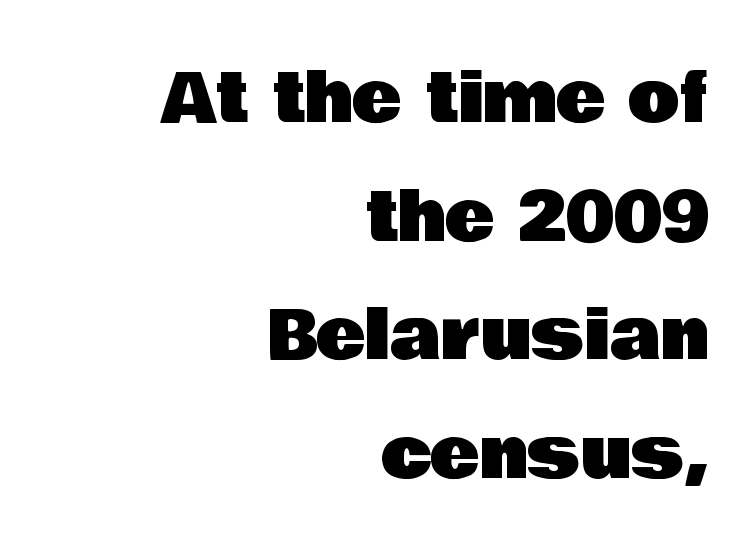
Q: Is the text italic (slanted)? A: No, it is upright.
Q: Is the typeface a serif or a sans-serif typeface? A: Sans-serif.
Q: Is the text underlined? A: No.
Q: How is the paragraph aligned? A: Right-aligned.
Q: Is the spacing between letters normal or unusually wide? A: Normal.
Q: Width (condensed, normal, or wide)? A: Normal.
Q: Stroke contrast? A: Low.
Q: x-height? A: Large.
Q: Monospaced? A: No.
